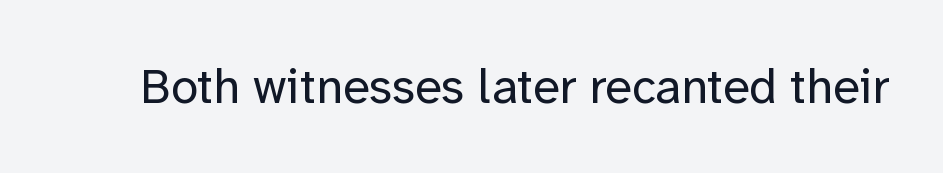
The image shows 49 px regular-weight sans-serif type, upright; set normal letter spacing, not underlined; low stroke contrast and a medium x-height.
